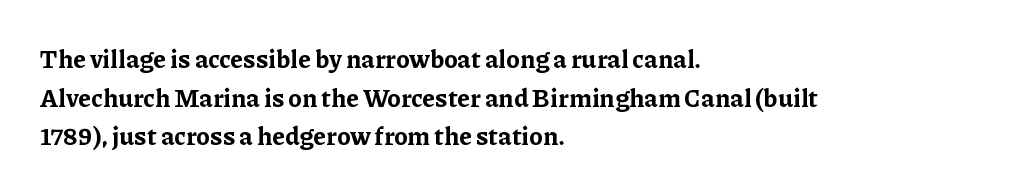
Q: Is the text bold? A: Yes.
Q: Is the text italic (slanted)? A: No, it is upright.
Q: Is the text underlined? A: No.
Q: How is the paragraph aligned? A: Left-aligned.
Q: Is the spacing between letters normal or unusually wide? A: Normal.
Q: Is the spacing between lines tight, normal or loose? A: Normal.
